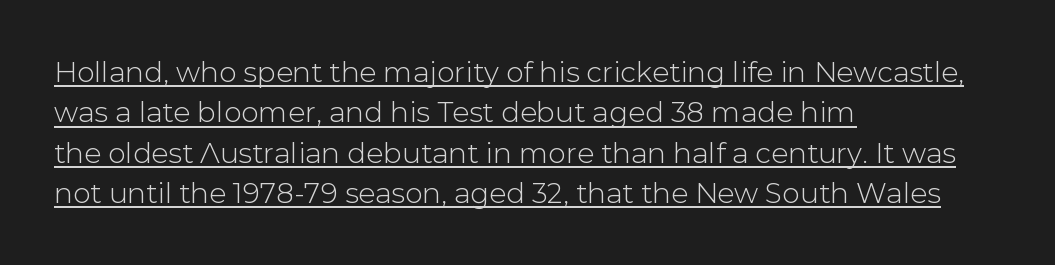
The image shows 28 px sans-serif type, upright; set left-aligned, normal line spacing (1.44x), normal letter spacing, underlined; low stroke contrast and a medium x-height.
